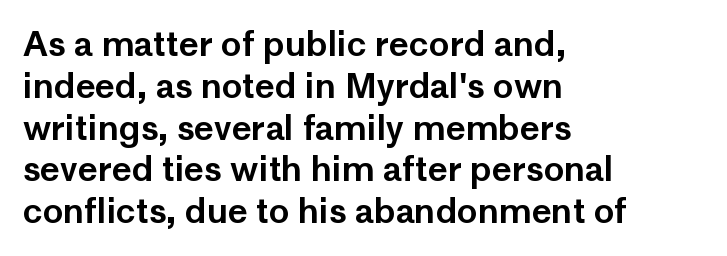
Q: Is the text italic (slanted)? A: No, it is upright.
Q: Is the typeface a serif or a sans-serif typeface? A: Sans-serif.
Q: Is the text underlined? A: No.
Q: How is the paragraph aligned? A: Left-aligned.
Q: Is the spacing between letters normal or unusually wide? A: Normal.
Q: Width (condensed, normal, or wide)? A: Normal.
Q: Stroke contrast? A: Low.
Q: x-height? A: Medium.
Q: Monospaced? A: No.
